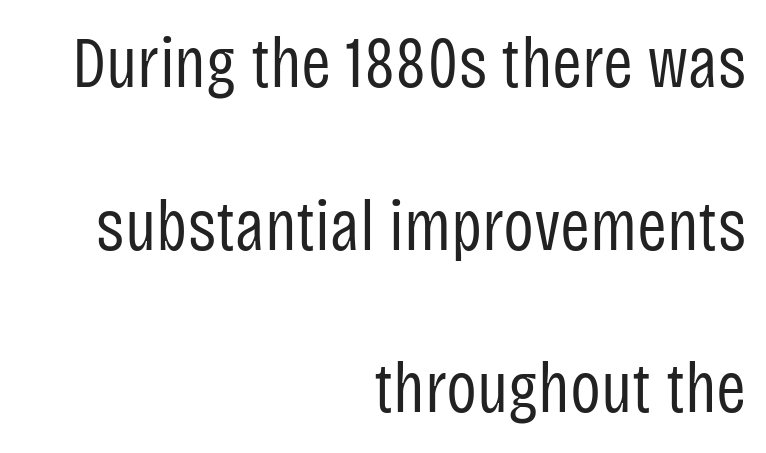
The image shows 72 px regular-weight, condensed sans-serif type, upright; set right-aligned, loose line spacing (2.26x), normal letter spacing, not underlined; low stroke contrast and a large x-height.
